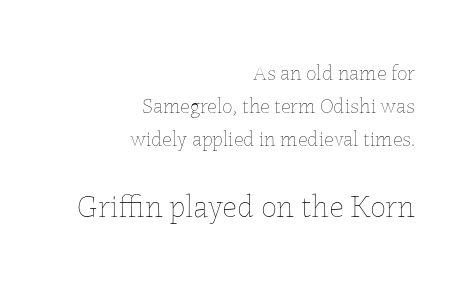
The image shows 32 px thin type, upright; set right-aligned, normal line spacing (1.58x), normal letter spacing, not underlined; the second (bottom) block is 1.52x larger; low stroke contrast and a medium x-height.
